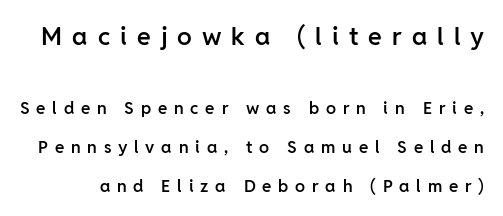
Q: Is the text bold? A: Semi-bold.
Q: Is the text italic (slanted)? A: No, it is upright.
Q: Is the text underlined? A: No.
Q: Is the spacing between letters normal or unusually wide? A: Unusually wide.
Q: Is the spacing between lines tight, normal or loose? A: Loose.
Q: Which block of text is set in a larger size, the first (top) or the second (bottom)? A: The first (top) one.
